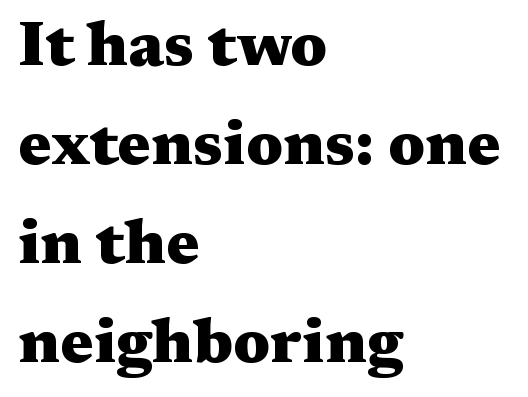
The image shows 63 px heavy, wide serif type, upright; set left-aligned, normal line spacing (1.57x), normal letter spacing, not underlined; medium stroke contrast and a medium x-height.
